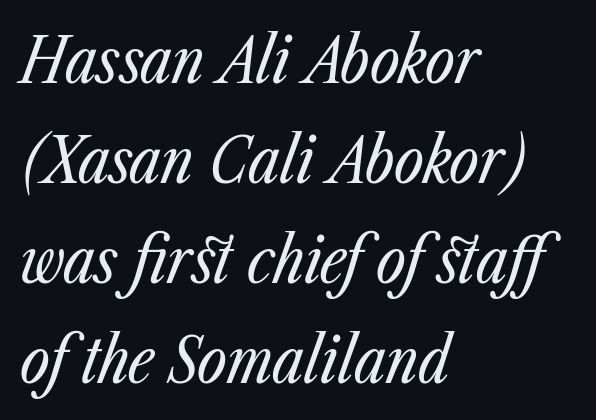
The image shows 64 px regular-weight, condensed type, italic (leaning right); set left-aligned, normal line spacing (1.56x), normal letter spacing, not underlined; low stroke contrast and a medium x-height.
